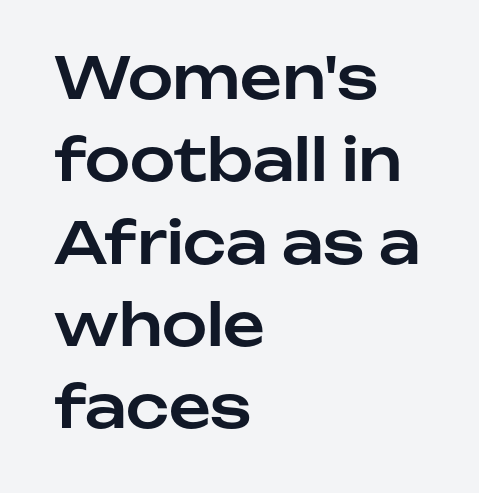
{"serif": "no", "italic": "no", "width": "normal", "stroke_contrast": "low", "x_height": "medium", "monospaced": "no", "underline": "no", "align": "left", "line_spacing": "normal", "line_spacing_ratio": 1.42, "letter_spacing": "normal", "letter_spacing_em": 0.0, "glyph_px": 58}
